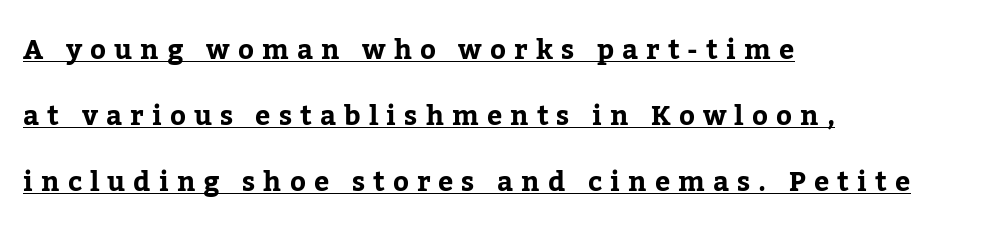
Q: Is the text bold? A: Yes.
Q: Is the text italic (slanted)? A: No, it is upright.
Q: Is the text underlined? A: Yes.
Q: How is the paragraph aligned? A: Left-aligned.
Q: Is the spacing between letters normal or unusually wide? A: Unusually wide.
Q: Is the spacing between lines tight, normal or loose? A: Loose.
